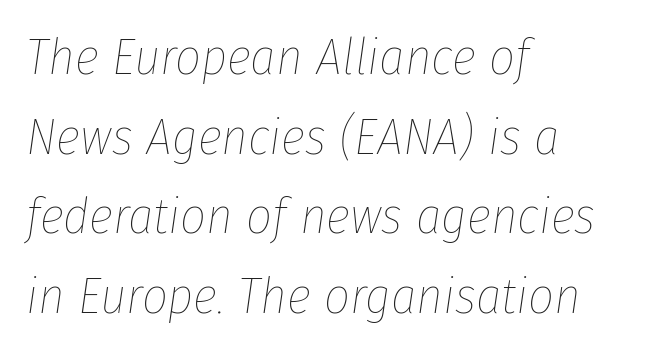
The paragraph has a hard left edge and a soft right edge. The text carries the slant typical of an italic or oblique font. Tracking value appears to be zero — textbook default spacing. A normal amount of white space separates one row of letters from the next.
